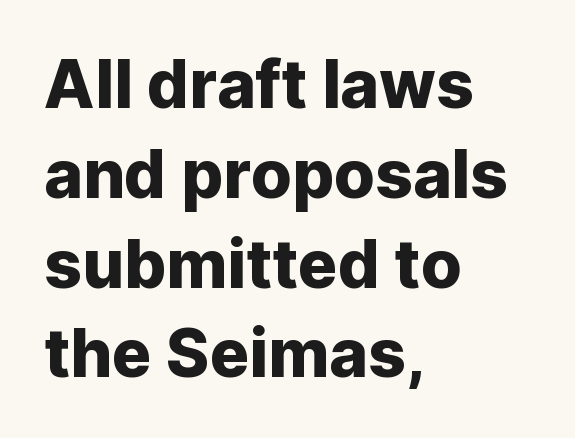
Q: Is the text italic (slanted)? A: No, it is upright.
Q: Is the typeface a serif or a sans-serif typeface? A: Sans-serif.
Q: Is the text underlined? A: No.
Q: How is the paragraph aligned? A: Left-aligned.
Q: Is the spacing between letters normal or unusually wide? A: Normal.
Q: Is the spacing between lines tight, normal or loose? A: Normal.
Q: Width (condensed, normal, or wide)? A: Normal.
Q: Stroke contrast? A: Low.
Q: x-height? A: Medium.
Q: Monospaced? A: No.
